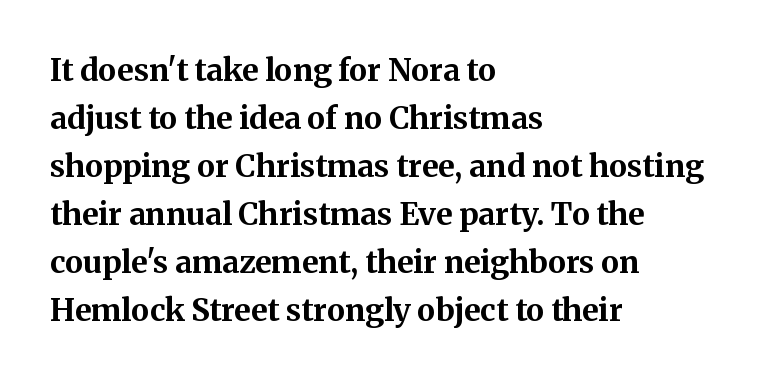
Q: Is the text bold? A: Yes.
Q: Is the text italic (slanted)? A: No, it is upright.
Q: Is the typeface a serif or a sans-serif typeface? A: Serif.
Q: Is the text underlined? A: No.
Q: How is the paragraph aligned? A: Left-aligned.
Q: Is the spacing between letters normal or unusually wide? A: Normal.
Q: Is the spacing between lines tight, normal or loose? A: Normal.
Q: Width (condensed, normal, or wide)? A: Normal.
Q: Stroke contrast? A: Medium.
Q: x-height? A: Medium.
Q: Monospaced? A: No.
